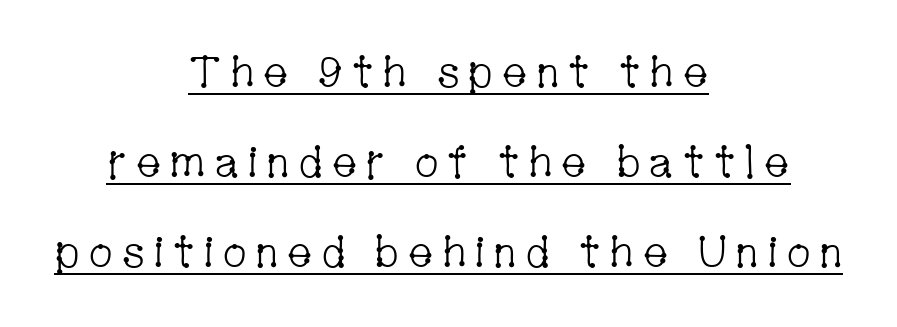
{"serif": "yes", "italic": "no", "bold": "no", "weight": "light", "width": "condensed", "stroke_contrast": "low", "x_height": "medium", "monospaced": "no", "underline": "yes", "align": "center", "line_spacing": "loose", "line_spacing_ratio": 2.04, "glyph_px": 44}
